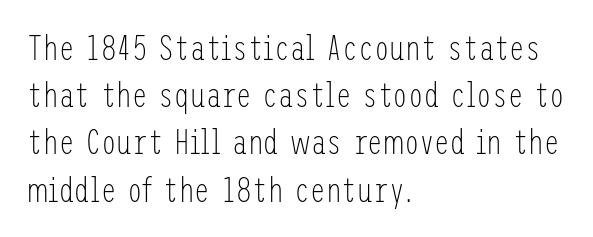
The image shows 35 px light, condensed sans-serif type, upright; set left-aligned, normal line spacing (1.35x), normal letter spacing, not underlined; low stroke contrast and a medium x-height.
